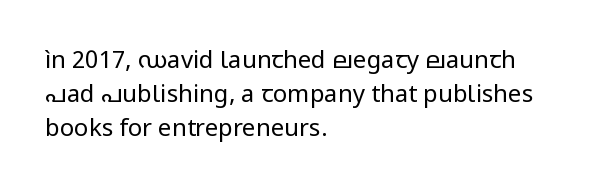
Decoration check: the copy has no underline. Teacher's note: observe the even left margin — that is flush-left alignment. Interline gaps are of average width in this sample. No chunkiness to these letters — they're not bold. These lines were composed using upright roman letters.
